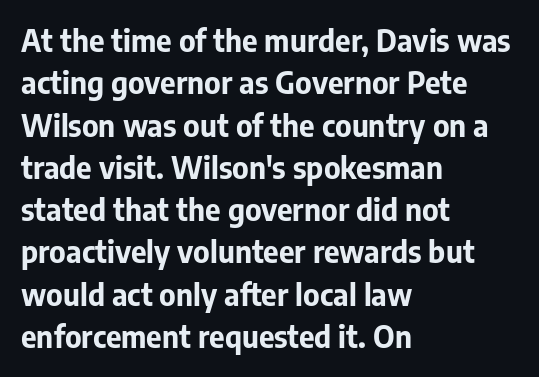
The image shows 30 px bold sans-serif type, upright; set left-aligned, normal line spacing (1.41x), normal letter spacing, not underlined; low stroke contrast and a medium x-height.
